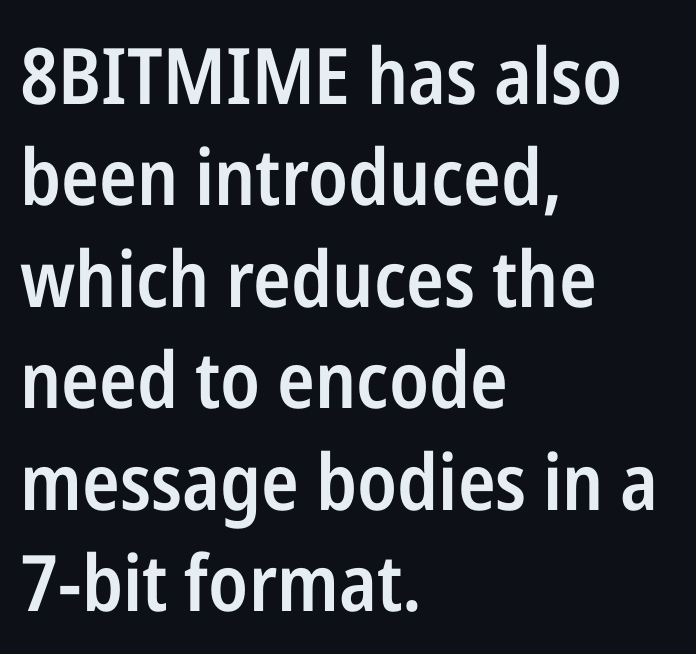
{"serif": "no", "italic": "no", "bold": "semi", "weight": "semibold", "width": "condensed", "stroke_contrast": "low", "x_height": "medium", "monospaced": "no", "underline": "no", "align": "left", "line_spacing": "normal", "line_spacing_ratio": 1.3, "letter_spacing": "normal", "letter_spacing_em": 0.0, "glyph_px": 78}
